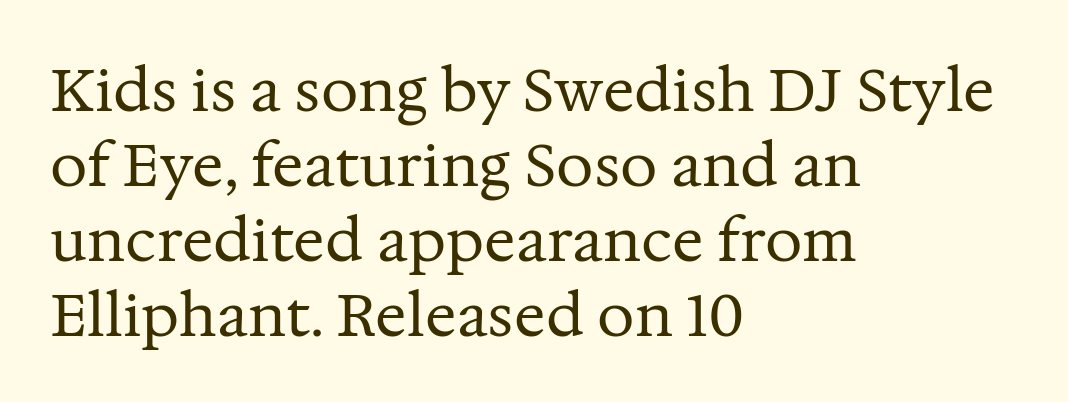
The horizontal fit of the characters is conventional and even. Nothing heavy about these letters — not bold at all. These lines were composed using upright roman letters. Each row of text sits above clean, open space.
